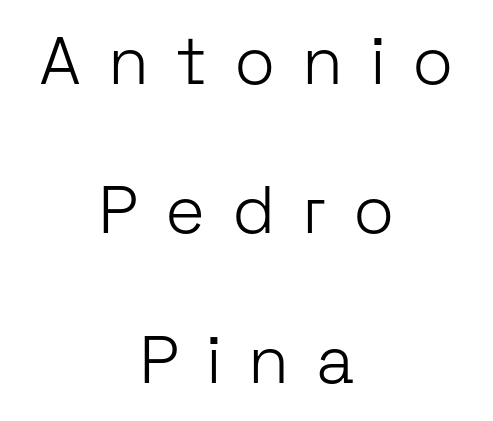
The lines in this sample share a center point and differ in where they start and stop. If you drew a line through each stem, it would be perfectly vertical. A typesetter would call this proportional, since set widths differ per character. Beneath every word, the page is bare.
